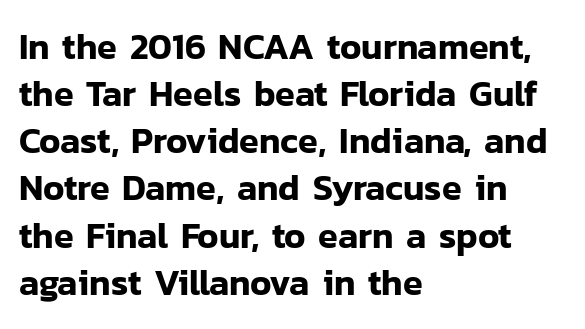
Q: Is the text italic (slanted)? A: No, it is upright.
Q: Is the typeface a serif or a sans-serif typeface? A: Sans-serif.
Q: Is the text underlined? A: No.
Q: How is the paragraph aligned? A: Left-aligned.
Q: Is the spacing between letters normal or unusually wide? A: Normal.
Q: Is the spacing between lines tight, normal or loose? A: Normal.
Q: Width (condensed, normal, or wide)? A: Normal.
Q: Stroke contrast? A: Low.
Q: x-height? A: Medium.
Q: Monospaced? A: No.
